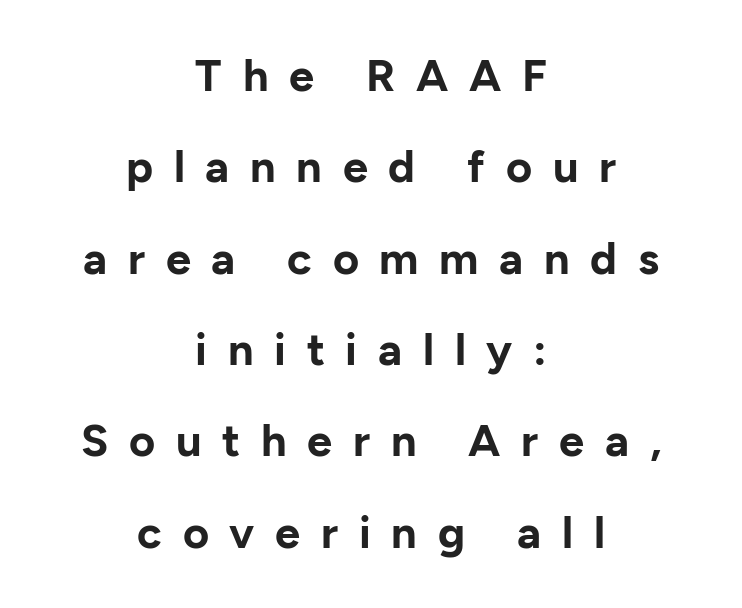
The image shows 45 px bold sans-serif type, upright; set centered, loose line spacing (2.03x), unusually wide letter spacing (+0.46 em), not underlined; low stroke contrast and a medium x-height.
